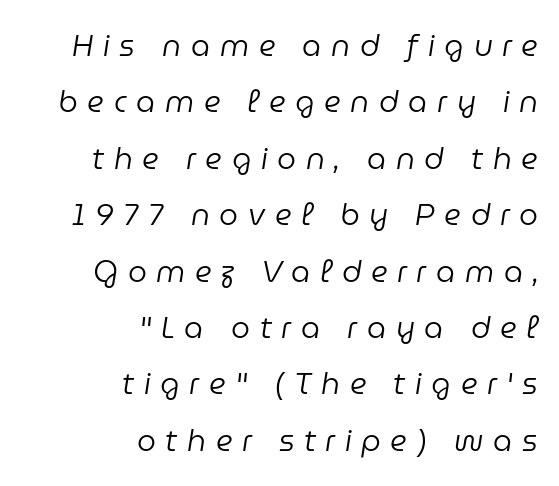
This sample uses an oblique cut, with every glyph tilted off the vertical. Is the block centered? No — it sits flush against the right margin. The weight tops out at a normal text grade. Honestly, there is no underline to notice here at all. The face used here is proportionally spaced, like ordinary book or web type.
